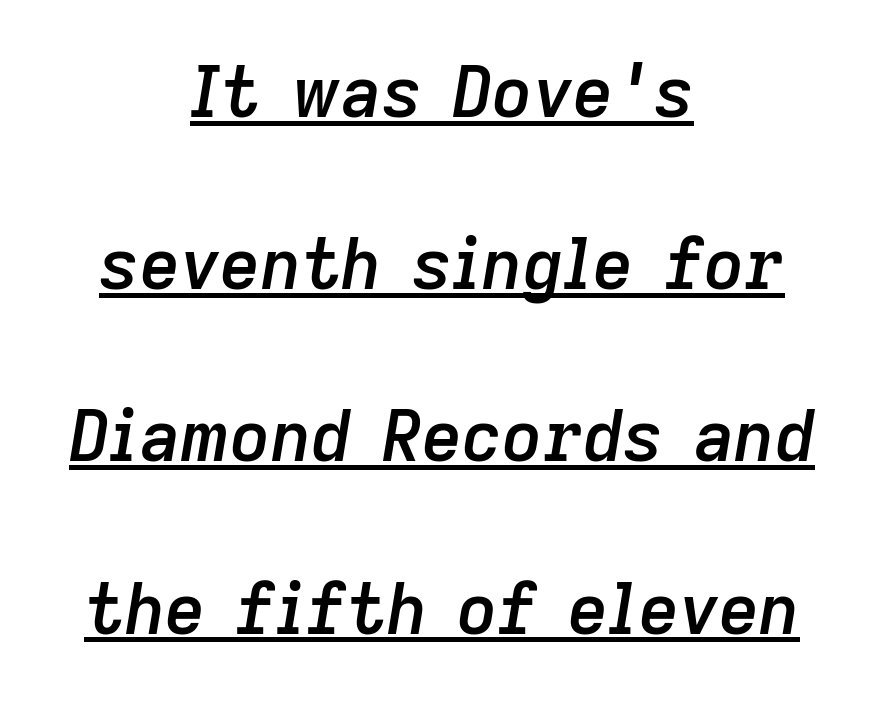
Q: Is the text bold? A: Semi-bold.
Q: Is the text italic (slanted)? A: Yes, it leans right by about 9 degrees.
Q: Is the text underlined? A: Yes.
Q: How is the paragraph aligned? A: Centered.
Q: Is the spacing between letters normal or unusually wide? A: Normal.
Q: Is the spacing between lines tight, normal or loose? A: Loose.
Q: Width (condensed, normal, or wide)? A: Normal.
Q: Stroke contrast? A: Low.
Q: x-height? A: Medium.
Q: Monospaced? A: No.
